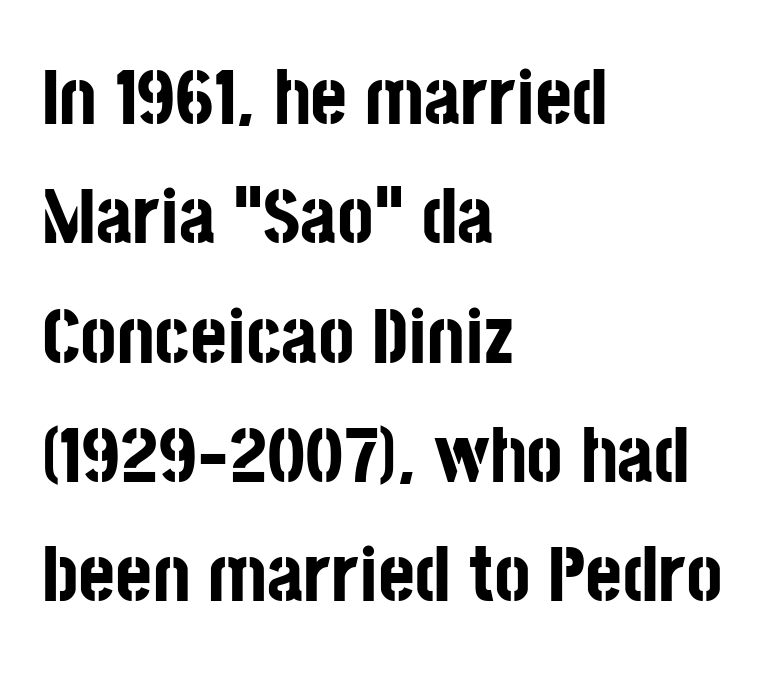
Q: Is the text bold? A: Yes.
Q: Is the text italic (slanted)? A: No, it is upright.
Q: Is the typeface a serif or a sans-serif typeface? A: Sans-serif.
Q: Is the text underlined? A: No.
Q: How is the paragraph aligned? A: Left-aligned.
Q: Is the spacing between letters normal or unusually wide? A: Normal.
Q: Is the spacing between lines tight, normal or loose? A: Normal.
Q: Width (condensed, normal, or wide)? A: Condensed.
Q: Stroke contrast? A: Low.
Q: x-height? A: Large.
Q: Monospaced? A: No.
